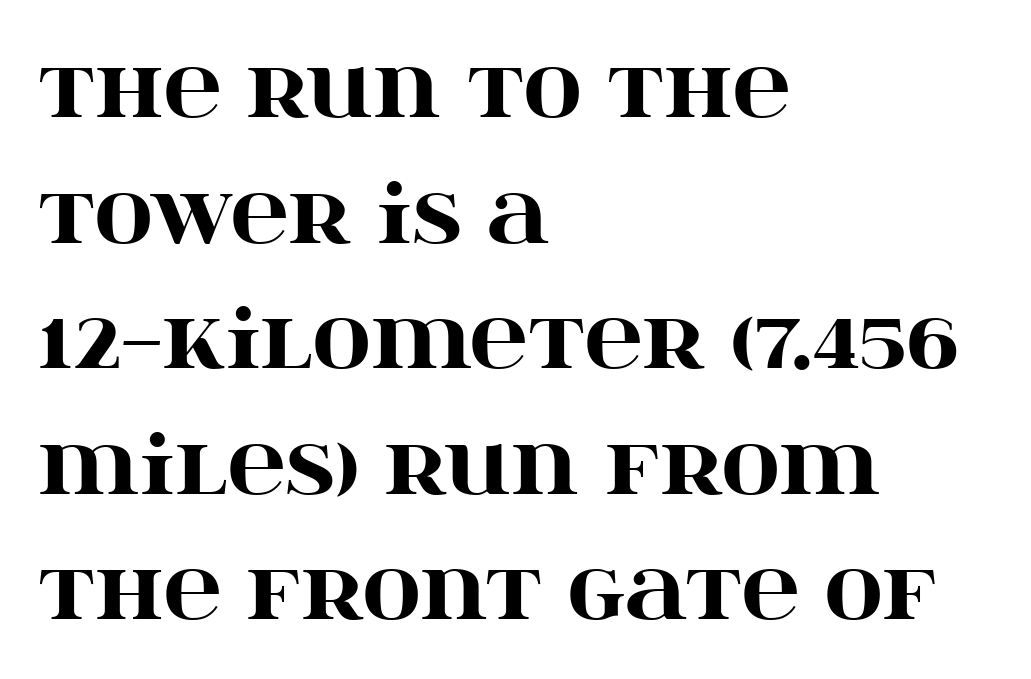
Normally led — the rows are evenly, conventionally spaced. Glance below the letters and you will spot only blank space. Each word holds together tightly as a unit, with standard inter-letter gaps. Left-aligned paragraph, ragged on the right.
